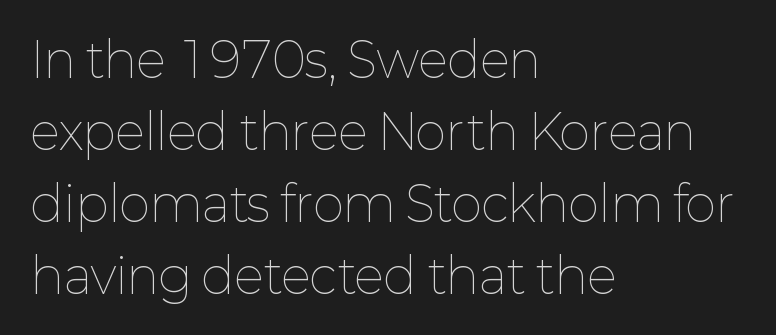
The image shows 48 px thin type, upright; set left-aligned, normal line spacing (1.5x), normal letter spacing, not underlined; low stroke contrast and a medium x-height.
